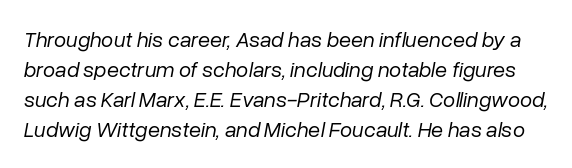
The image shows 22 px text type, italic (leaning right); set normal line spacing (1.37x), normal letter spacing, not underlined.
